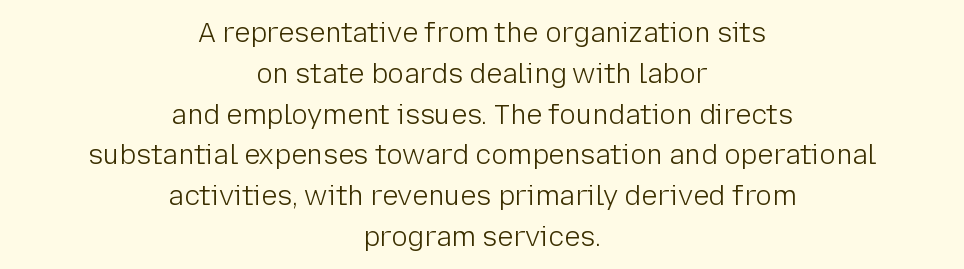
{"italic": "no", "bold": "no", "underline": "no", "align": "center", "line_spacing": "normal", "line_spacing_ratio": 1.51, "letter_spacing": "normal", "letter_spacing_em": 0.0, "glyph_px": 27}
